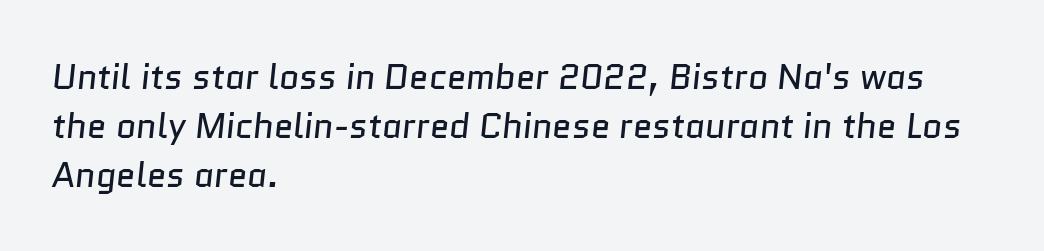
{"serif": "no", "bold": "no", "weight": "regular", "width": "normal", "stroke_contrast": "low", "x_height": "medium", "monospaced": "no", "underline": "no", "align": "left", "line_spacing": "normal", "line_spacing_ratio": 1.4, "letter_spacing": "normal", "letter_spacing_em": 0.0, "glyph_px": 35}
